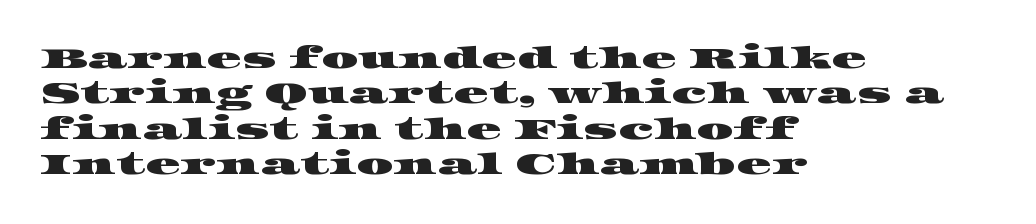
Q: Is the typeface a serif or a sans-serif typeface? A: Serif.
Q: Is the text underlined? A: No.
Q: How is the paragraph aligned? A: Left-aligned.
Q: Is the spacing between letters normal or unusually wide? A: Normal.
Q: Width (condensed, normal, or wide)? A: Wide.
Q: Stroke contrast? A: High.
Q: x-height? A: Large.
Q: Monospaced? A: No.
